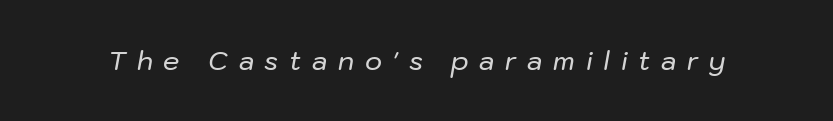
Q: Is the text italic (slanted)? A: Yes, it leans right by about 10 degrees.
Q: Is the text underlined? A: No.
Q: Is the spacing between letters normal or unusually wide? A: Unusually wide.
